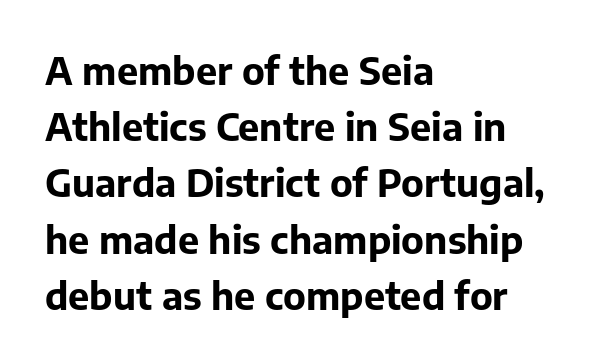
Honestly, the row spacing looks completely unremarkable. No feet cap the strokes, marking this as sans-serif type. Proportional: the letters do not fall into vertical columns. Just letters on the line, the space beneath them empty. The paragraph has a hard left edge and a soft right edge. Posture: straight, roman, zero tilt.
